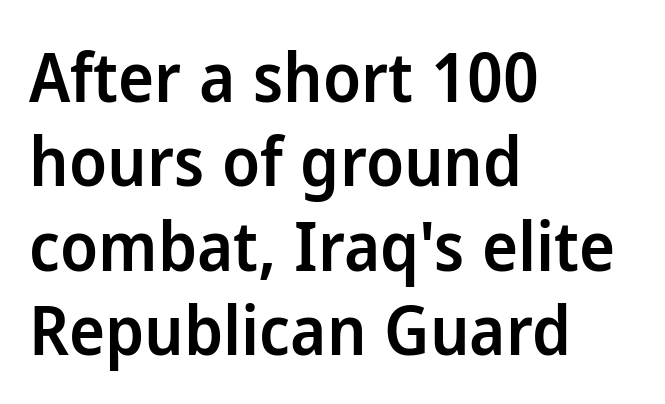
The image shows 68 px semibold sans-serif type, upright; set left-aligned, line spacing 1.24x, normal letter spacing, not underlined; low stroke contrast and a medium x-height.
